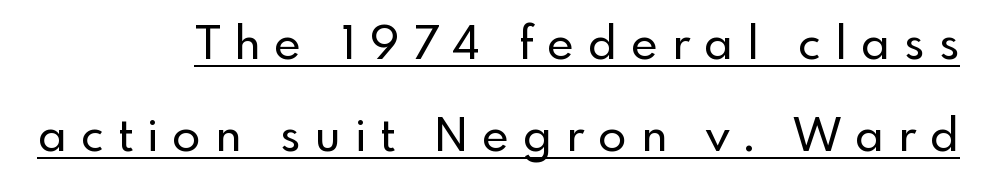
Q: Is the text italic (slanted)? A: No, it is upright.
Q: Is the typeface a serif or a sans-serif typeface? A: Sans-serif.
Q: Is the text underlined? A: Yes.
Q: How is the paragraph aligned? A: Right-aligned.
Q: Is the spacing between letters normal or unusually wide? A: Unusually wide.
Q: Is the spacing between lines tight, normal or loose? A: Loose.
Q: Width (condensed, normal, or wide)? A: Normal.
Q: x-height? A: Small.
Q: Monospaced? A: No.
